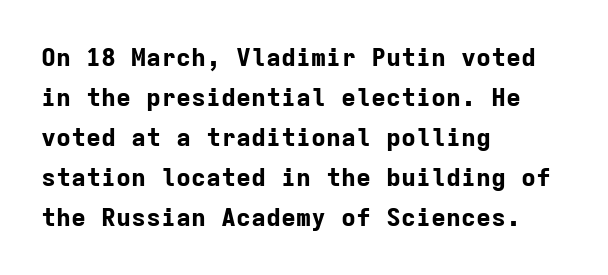
{"italic": "no", "bold": "yes", "underline": "no", "align": "left", "line_spacing": "normal", "line_spacing_ratio": 1.6, "letter_spacing": "normal", "letter_spacing_em": 0.0, "glyph_px": 25}
